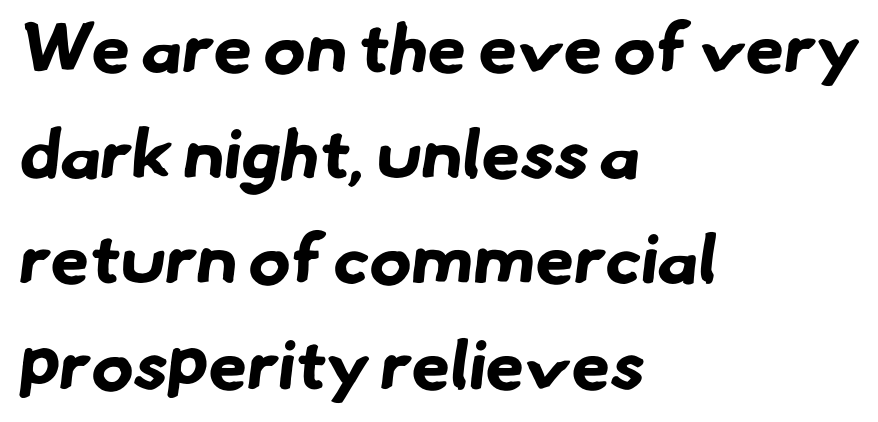
Q: Is the text bold? A: Yes.
Q: Is the typeface a serif or a sans-serif typeface? A: Sans-serif.
Q: Is the text underlined? A: No.
Q: How is the paragraph aligned? A: Left-aligned.
Q: Is the spacing between letters normal or unusually wide? A: Normal.
Q: Is the spacing between lines tight, normal or loose? A: Normal.
Q: Width (condensed, normal, or wide)? A: Normal.
Q: Stroke contrast? A: Low.
Q: x-height? A: Small.
Q: Monospaced? A: No.
